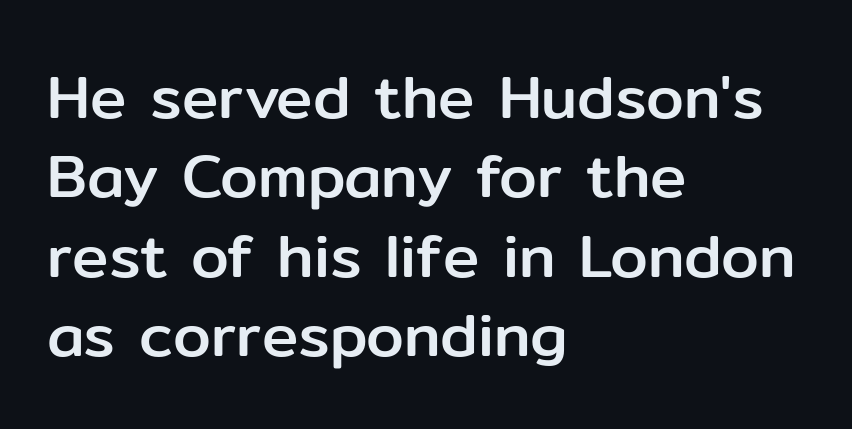
If you drew a ruler down the left edge, every line would touch it. Glyph-to-glyph distance matches everyday printed text. A roman cut, with each character standing at attention. Think of a printed novel: that variable character pitch is what you see here. Descenders hang freely into open space. The rendering uses a moderate line-height, typical for paragraphs.
